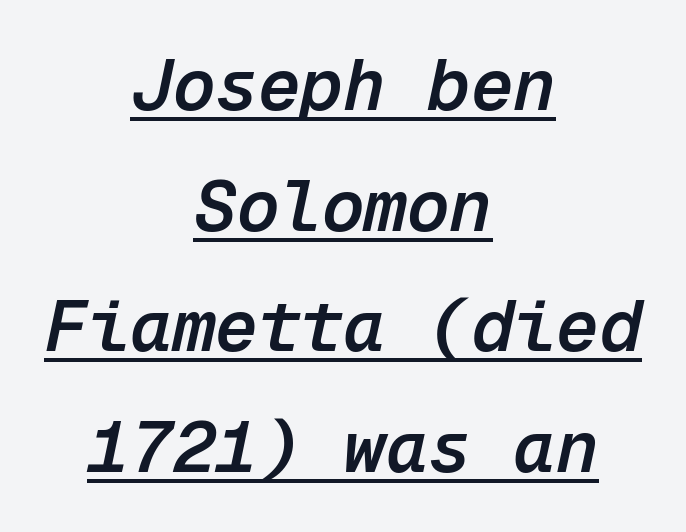
Q: Is the text bold? A: Semi-bold.
Q: Is the text italic (slanted)? A: Yes, it leans right by about 12 degrees.
Q: Is the text underlined? A: Yes.
Q: How is the paragraph aligned? A: Centered.
Q: Is the spacing between letters normal or unusually wide? A: Normal.
Q: Is the spacing between lines tight, normal or loose? A: Normal.
Q: Width (condensed, normal, or wide)? A: Normal.
Q: Stroke contrast? A: Low.
Q: x-height? A: Medium.
Q: Monospaced? A: Yes.
